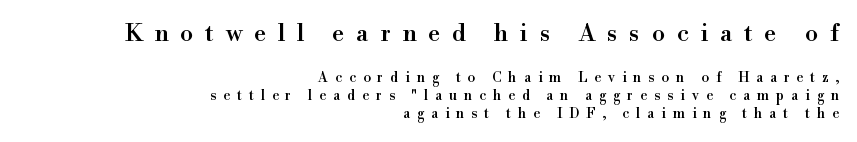
{"italic": "no", "underline": "no", "align": "right", "line_spacing": "normal", "line_spacing_ratio": 1.31, "letter_spacing": "wide", "letter_spacing_em": 0.49, "larger_block": "first", "size_ratio": 1.71, "glyph_px": 24}
